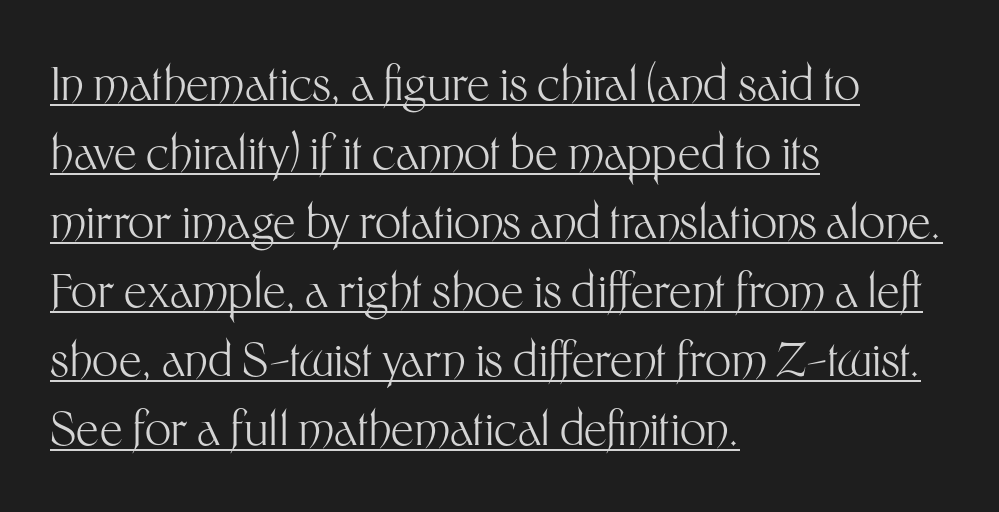
Vertically, the passage feels balanced, rows spaced as you'd expect. Varying glyph widths throughout — classic text-font behaviour. This is sans-serif lettering, the kind often seen on screens and signage. Horizontally, the lines are justified to the leading edge only. The rendering keeps characters at their native spacing.
